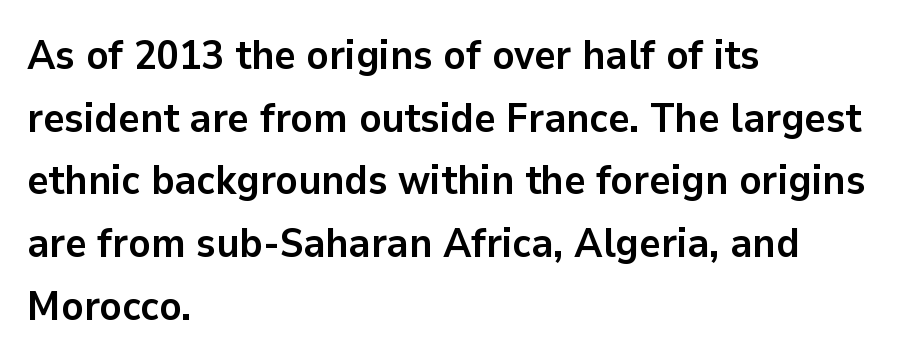
{"serif": "no", "italic": "no", "bold": "yes", "weight": "semibold", "width": "normal", "stroke_contrast": "low", "x_height": "medium", "monospaced": "no", "underline": "no", "align": "left", "line_spacing": "normal", "line_spacing_ratio": 1.53, "letter_spacing": "normal", "letter_spacing_em": 0.0, "glyph_px": 41}
